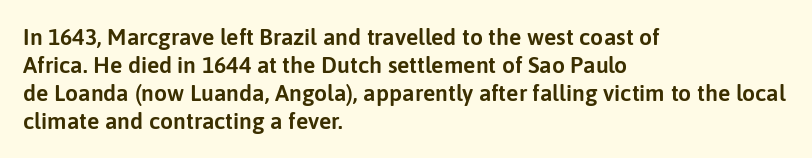
The image shows 23 px text type, upright; set left-aligned, line spacing 1.22x, normal letter spacing, not underlined.
